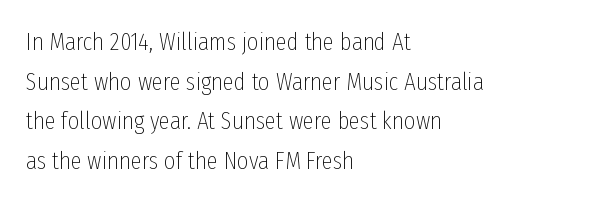
{"italic": "no", "bold": "no", "underline": "no", "align": "left", "line_spacing": "normal", "line_spacing_ratio": 1.59, "letter_spacing": "normal", "letter_spacing_em": 0.0, "glyph_px": 25}
